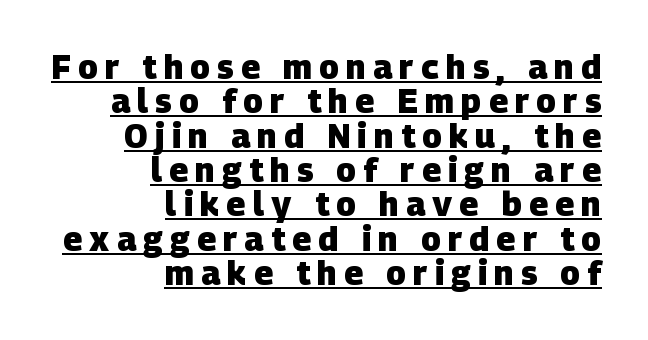
Compared with undecorated copy, this sample adds a rule below the words. How would I describe the line gaps? Narrow and economical. Observe the absence of serifs on each vertical stroke in this sample. Pretty heavy lettering here — definitely bold. Think of a printed novel: that variable character pitch is what you see here. The horizontal fit of the characters is loose and conspicuously gappy.
